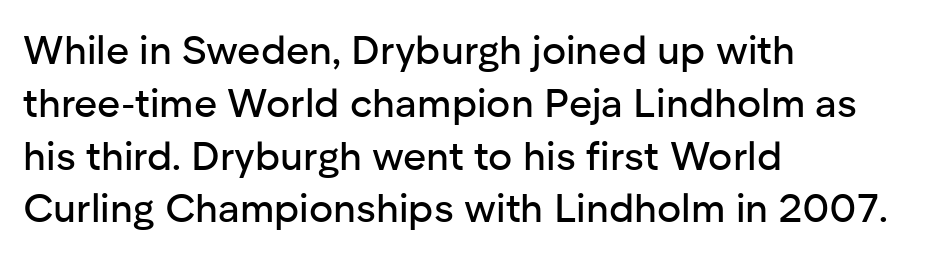
The image shows 40 px sans-serif type, upright; set left-aligned, normal line spacing (1.32x), normal letter spacing, not underlined; low stroke contrast and a medium x-height.
